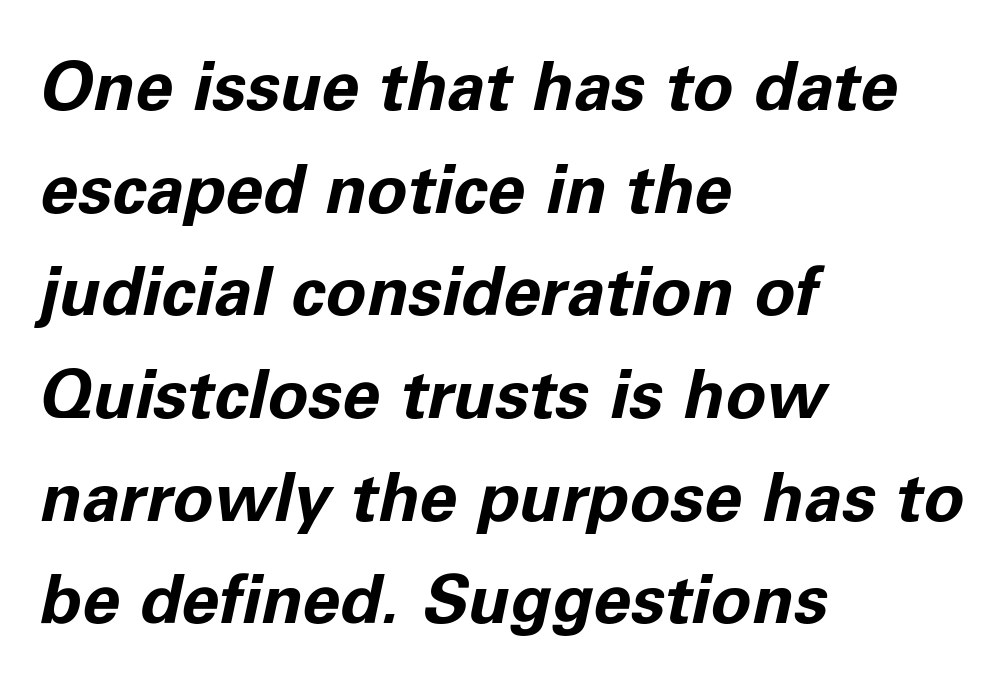
Q: Is the text bold? A: Yes.
Q: Is the text italic (slanted)? A: Yes, it leans right by about 11 degrees.
Q: Is the text underlined? A: No.
Q: How is the paragraph aligned? A: Left-aligned.
Q: Is the spacing between letters normal or unusually wide? A: Normal.
Q: Is the spacing between lines tight, normal or loose? A: Normal.
Q: Width (condensed, normal, or wide)? A: Normal.
Q: Stroke contrast? A: Low.
Q: x-height? A: Medium.
Q: Monospaced? A: No.
